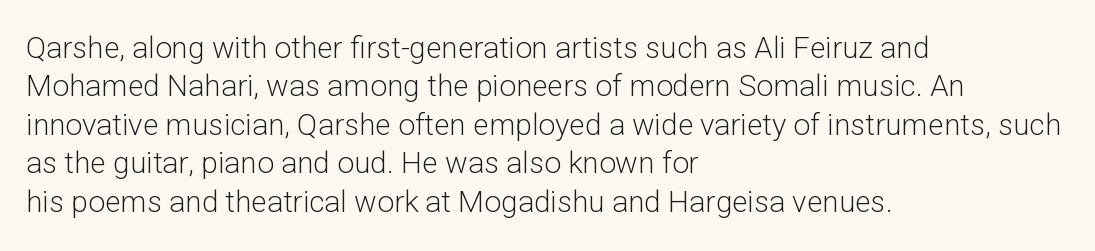
Q: Is the text bold? A: No.
Q: Is the text italic (slanted)? A: No, it is upright.
Q: Is the typeface a serif or a sans-serif typeface? A: Sans-serif.
Q: Is the text underlined? A: No.
Q: How is the paragraph aligned? A: Left-aligned.
Q: Is the spacing between letters normal or unusually wide? A: Normal.
Q: Is the spacing between lines tight, normal or loose? A: Normal.
Q: Width (condensed, normal, or wide)? A: Normal.
Q: Stroke contrast? A: Low.
Q: x-height? A: Medium.
Q: Monospaced? A: No.
